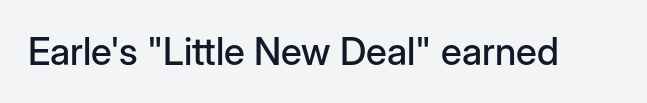
Q: Is the text italic (slanted)? A: No, it is upright.
Q: Is the typeface a serif or a sans-serif typeface? A: Sans-serif.
Q: Is the text underlined? A: No.
Q: Is the spacing between letters normal or unusually wide? A: Normal.
Q: Width (condensed, normal, or wide)? A: Normal.
Q: Stroke contrast? A: Low.
Q: x-height? A: Medium.
Q: Monospaced? A: No.
